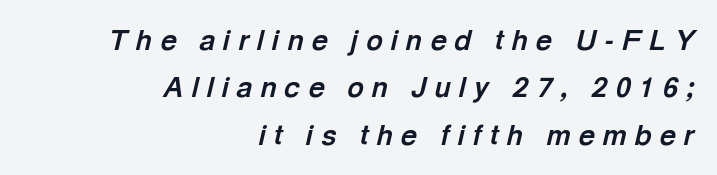
{"italic": "yes", "lean": "right", "slant_degrees": 13, "bold": "yes", "weight": "bold", "width": "normal", "x_height": "medium", "monospaced": "no", "underline": "no", "align": "right", "line_spacing": "normal", "line_spacing_ratio": 1.69, "letter_spacing": "wide", "letter_spacing_em": 0.29, "glyph_px": 28}
